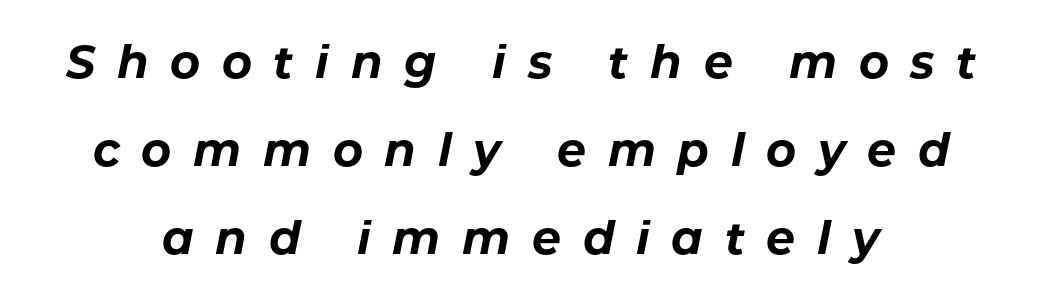
Notice the wide empty band between every row — that's loose leading. Neither beginnings nor endings align; midpoints do. Nobody drew a line under any word here. The face used here is proportionally spaced, like ordinary book or web type.
